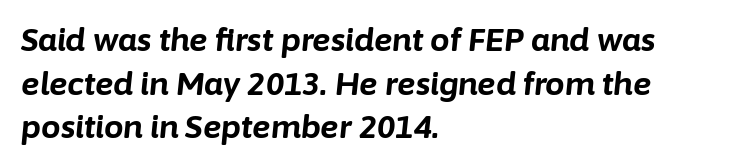
Q: Is the text bold? A: Yes.
Q: Is the text italic (slanted)? A: Yes, it leans right by about 6 degrees.
Q: Is the text underlined? A: No.
Q: How is the paragraph aligned? A: Left-aligned.
Q: Is the spacing between letters normal or unusually wide? A: Normal.
Q: Is the spacing between lines tight, normal or loose? A: Normal.
Q: Width (condensed, normal, or wide)? A: Normal.
Q: Stroke contrast? A: Low.
Q: x-height? A: Medium.
Q: Monospaced? A: No.
